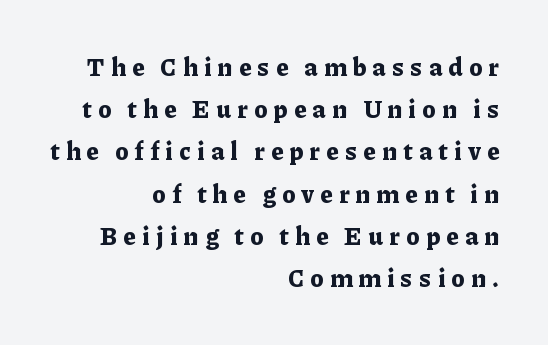
Q: Is the text bold? A: Yes.
Q: Is the text italic (slanted)? A: No, it is upright.
Q: Is the text underlined? A: No.
Q: How is the paragraph aligned? A: Right-aligned.
Q: Is the spacing between letters normal or unusually wide? A: Unusually wide.
